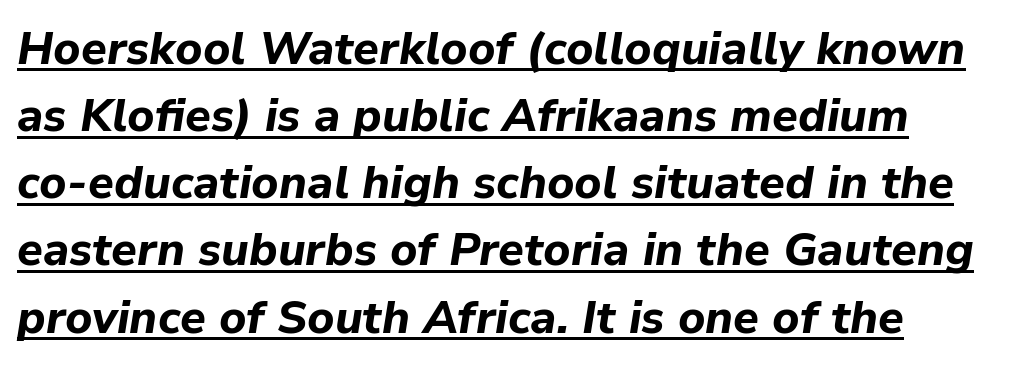
{"italic": "yes", "lean": "right", "slant_degrees": 9, "bold": "yes", "weight": "bold", "width": "normal", "stroke_contrast": "low", "x_height": "medium", "monospaced": "no", "underline": "yes", "line_spacing": "normal", "line_spacing_ratio": 1.46, "letter_spacing": "normal", "letter_spacing_em": 0.0, "glyph_px": 46}
